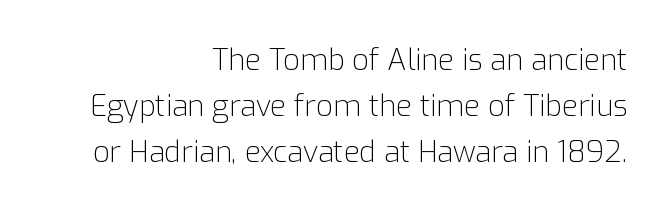
Q: Is the text bold? A: No.
Q: Is the text italic (slanted)? A: No, it is upright.
Q: Is the typeface a serif or a sans-serif typeface? A: Sans-serif.
Q: Is the text underlined? A: No.
Q: How is the paragraph aligned? A: Right-aligned.
Q: Is the spacing between letters normal or unusually wide? A: Normal.
Q: Is the spacing between lines tight, normal or loose? A: Normal.
Q: Width (condensed, normal, or wide)? A: Normal.
Q: Stroke contrast? A: Low.
Q: x-height? A: Medium.
Q: Monospaced? A: No.
